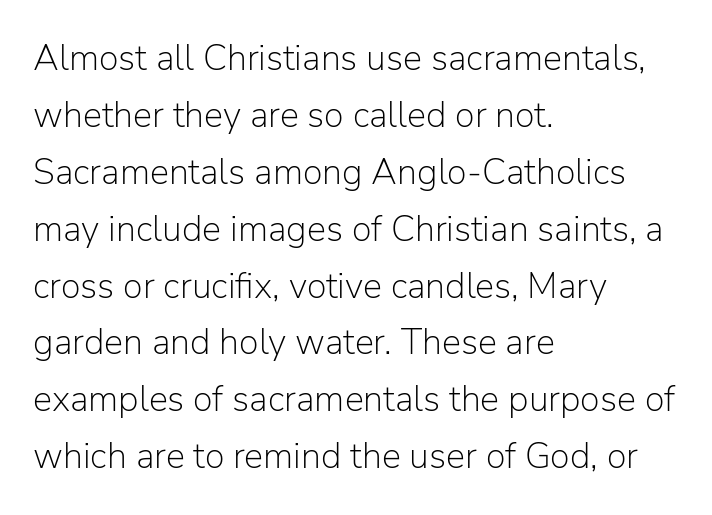
Summary of vertical rhythm: regular, with standard interline spacing. Line starts are locked; line ends wander. Style check: upright. Descender tails drop into unmarked territory. The face looks like a standard text weight, possibly lighter. The characters display no serif detailing; their extremities are plain.
